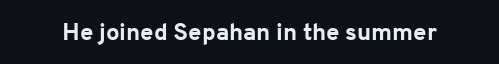
Q: Is the text bold? A: Yes.
Q: Is the text italic (slanted)? A: No, it is upright.
Q: Is the text underlined? A: No.
Q: Is the spacing between letters normal or unusually wide? A: Normal.
